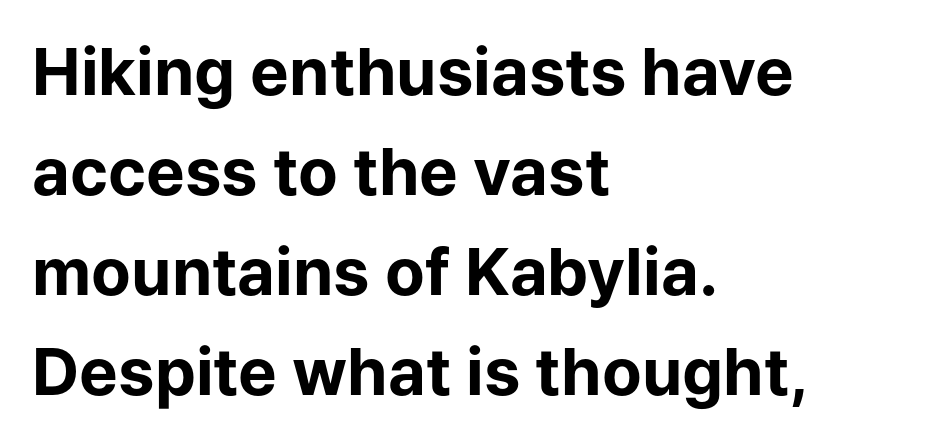
{"serif": "no", "italic": "no", "bold": "yes", "weight": "bold", "width": "normal", "stroke_contrast": "low", "x_height": "medium", "monospaced": "no", "underline": "no", "align": "left", "line_spacing": "normal", "line_spacing_ratio": 1.54, "letter_spacing": "normal", "letter_spacing_em": 0.0, "glyph_px": 65}
